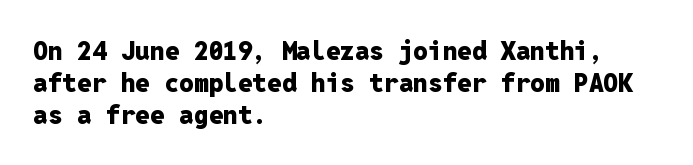
The image shows 26 px bold type, upright; set left-aligned, line spacing 1.23x, normal letter spacing, not underlined.
